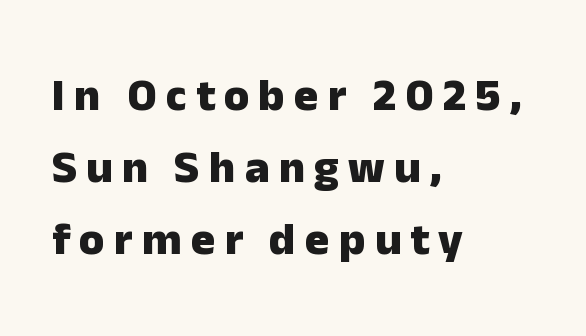
The image shows 46 px heavy sans-serif type, upright; set left-aligned, normal line spacing (1.57x), unusually wide letter spacing (+0.2 em), not underlined; low stroke contrast and a medium x-height.
